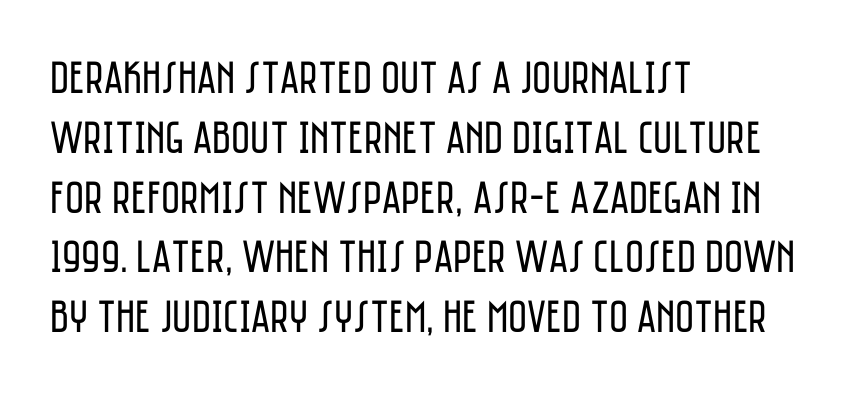
{"serif": "no", "italic": "no", "bold": "no", "weight": "regular", "width": "condensed", "stroke_contrast": "low", "x_height": "large", "monospaced": "no", "underline": "no", "align": "left", "line_spacing": "normal", "line_spacing_ratio": 1.3, "letter_spacing": "normal", "letter_spacing_em": 0.0, "glyph_px": 46}
